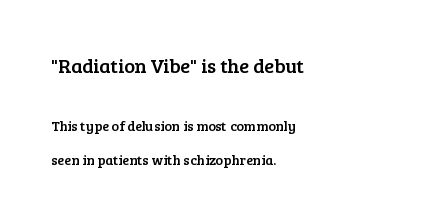
{"italic": "no", "underline": "no", "align": "left", "line_spacing": "loose", "line_spacing_ratio": 2.41, "letter_spacing": "normal", "letter_spacing_em": 0.0, "larger_block": "first", "size_ratio": 1.43, "glyph_px": 20}
